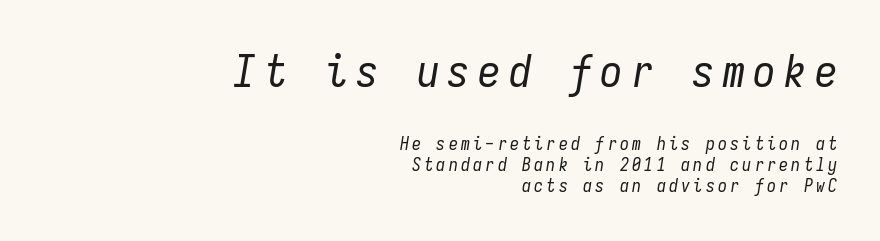
{"italic": "yes", "lean": "right", "slant_degrees": 9, "bold": "no", "weight": "regular", "width": "condensed", "stroke_contrast": "low", "x_height": "medium", "monospaced": "yes", "underline": "no", "align": "right", "line_spacing_ratio": 1.17, "larger_block": "first", "size_ratio": 2.5, "glyph_px": 45}
